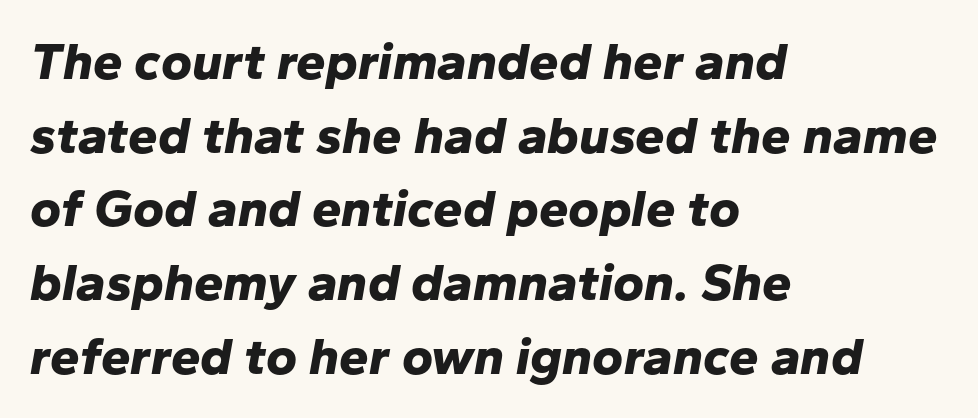
Q: Is the text bold? A: Yes.
Q: Is the text italic (slanted)? A: Yes, it leans right by about 10 degrees.
Q: Is the text underlined? A: No.
Q: How is the paragraph aligned? A: Left-aligned.
Q: Is the spacing between letters normal or unusually wide? A: Normal.
Q: Is the spacing between lines tight, normal or loose? A: Normal.
Q: Width (condensed, normal, or wide)? A: Normal.
Q: Stroke contrast? A: Low.
Q: x-height? A: Medium.
Q: Monospaced? A: No.
